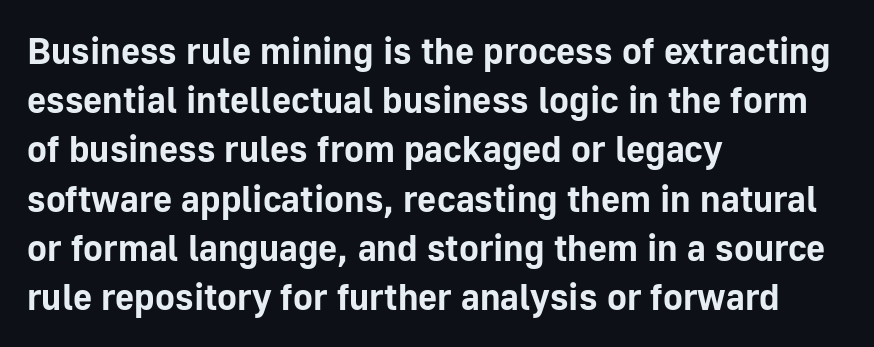
Q: Is the text bold? A: Yes.
Q: Is the text italic (slanted)? A: No, it is upright.
Q: Is the typeface a serif or a sans-serif typeface? A: Sans-serif.
Q: Is the text underlined? A: No.
Q: How is the paragraph aligned? A: Left-aligned.
Q: Is the spacing between letters normal or unusually wide? A: Normal.
Q: Is the spacing between lines tight, normal or loose? A: Normal.
Q: Width (condensed, normal, or wide)? A: Normal.
Q: Stroke contrast? A: Low.
Q: x-height? A: Medium.
Q: Monospaced? A: No.
